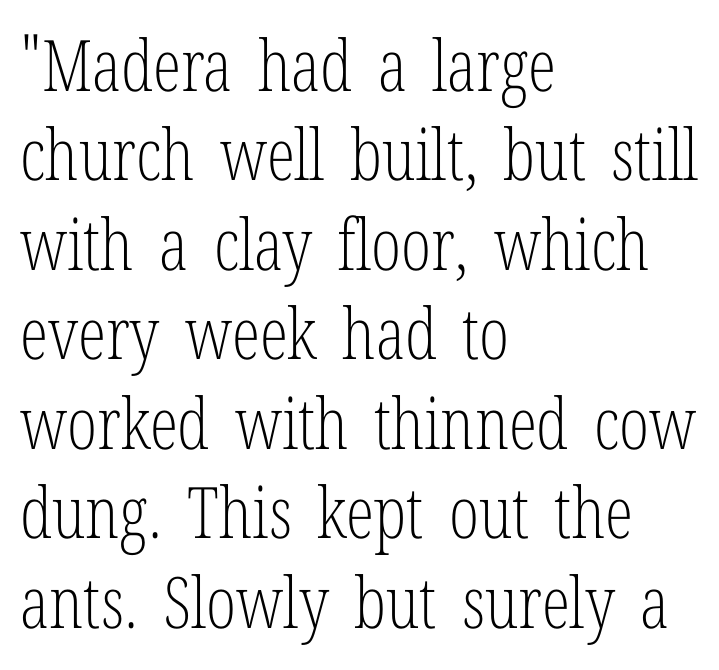
No chunkiness to these letters — they're not bold. The foot of each line stays bare and open. A typesetter would call this proportional, since set widths differ per character. Is there any slant? The stems are plumb.
